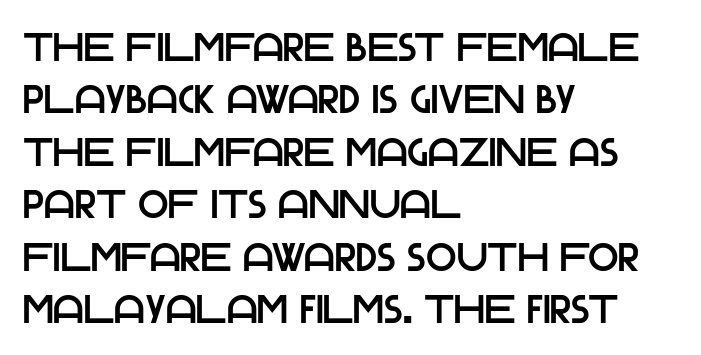
The image shows 40 px sans-serif type, upright; set left-aligned, normal line spacing (1.31x), normal letter spacing, not underlined; low stroke contrast and a large x-height.
